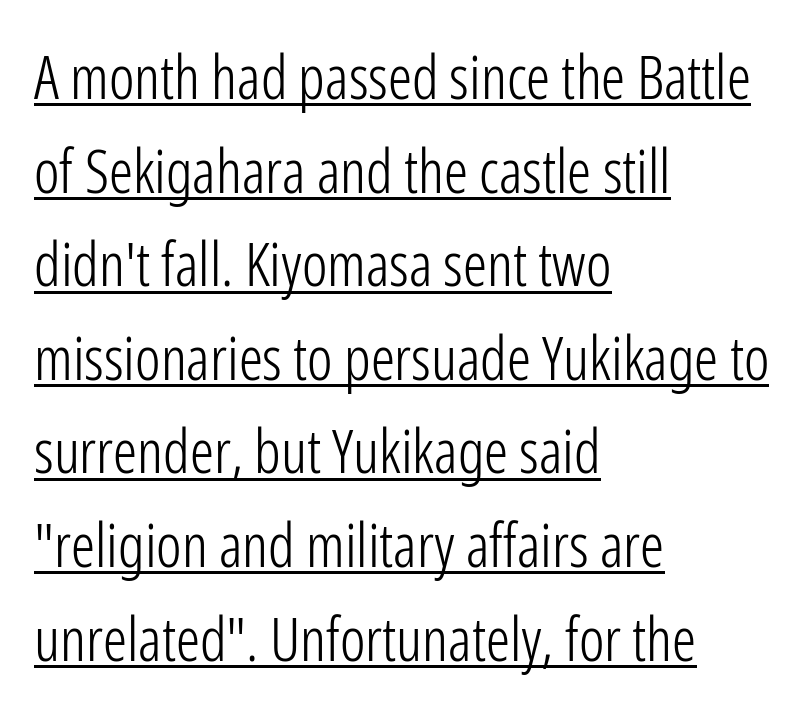
You could not count columns in this text — the font is proportionally spaced. Stem width sits at or under what a default text font uses. In designer terms, the underline attribute is active on this setting. Every row of glyphs begins at an identical x-position on the left.
